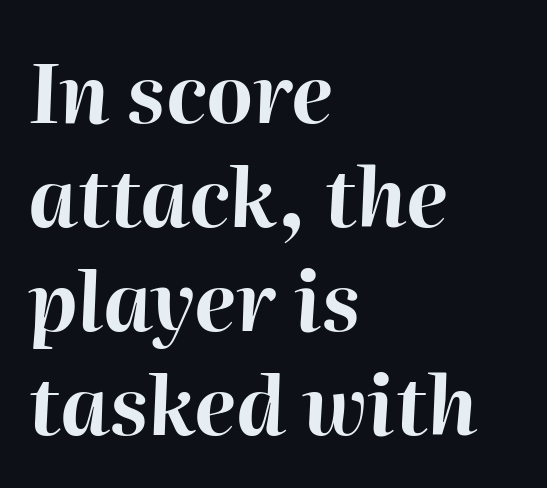
{"italic": "yes", "lean": "right", "slant_degrees": 2, "bold": "yes", "weight": "bold", "width": "normal", "stroke_contrast": "high", "x_height": "medium", "monospaced": "no", "underline": "no", "align": "left", "line_spacing": "normal", "line_spacing_ratio": 1.3, "letter_spacing": "normal", "letter_spacing_em": 0.0, "glyph_px": 80}
